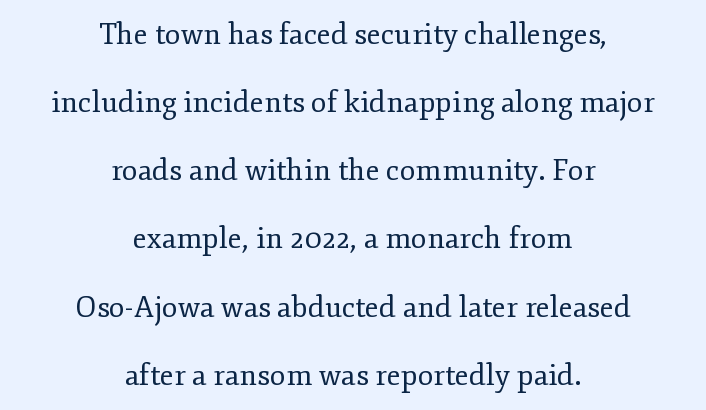
Note the varied advance widths — an 'i' is clearly narrower than an 'm'. Letterform terminals end in serifs throughout the passage. The glyphs are unaccompanied by any horizontal stroke below them. The block of text is sparse from top to bottom, with ample space between rows. Notice how the stems are strictly vertical — no italics here. Unbolded letterforms with no extra heft.
